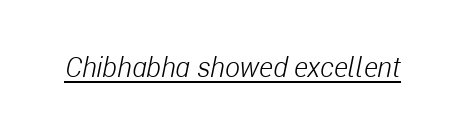
The text carries the slant typical of an italic or oblique font. Short note: letters normally spaced. You could not count columns in this text — the font is proportionally spaced. The weight would be labelled regular, book, light, or lighter still. The face used here appears with an underline applied.
